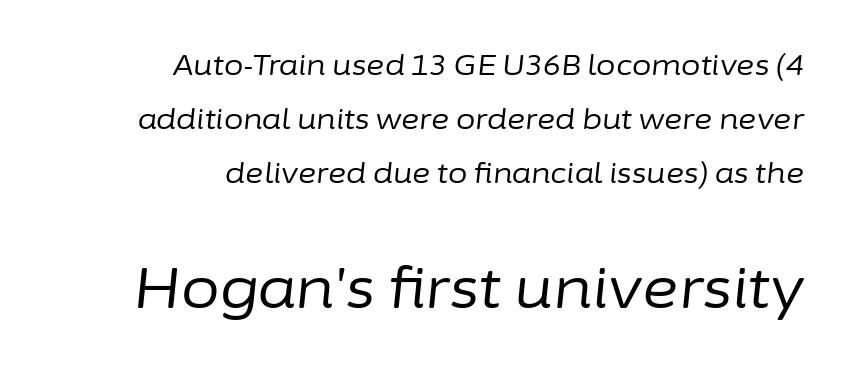
Type size steps up from the first block to the second. Looks like regular typesetting: each glyph gets only the width it needs. One-word summary of the alignment: right. A great deal of white space separates one row of letters from the next.
